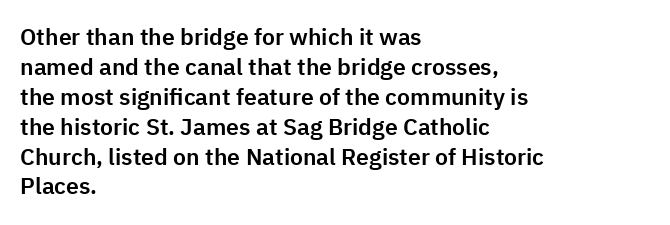
{"italic": "no", "underline": "no", "align": "left", "line_spacing": "normal", "line_spacing_ratio": 1.3, "letter_spacing": "normal", "letter_spacing_em": 0.0, "glyph_px": 23}
